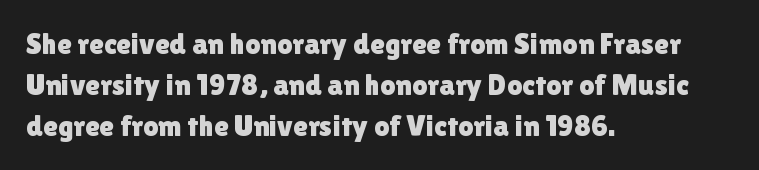
Q: Is the text italic (slanted)? A: No, it is upright.
Q: Is the typeface a serif or a sans-serif typeface? A: Sans-serif.
Q: Is the text underlined? A: No.
Q: How is the paragraph aligned? A: Left-aligned.
Q: Is the spacing between letters normal or unusually wide? A: Normal.
Q: Is the spacing between lines tight, normal or loose? A: Normal.
Q: Width (condensed, normal, or wide)? A: Normal.
Q: x-height? A: Medium.
Q: Monospaced? A: No.
